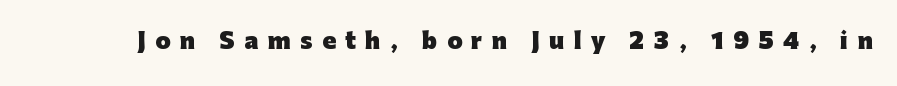
{"italic": "no", "bold": "yes", "underline": "no", "letter_spacing": "wide", "letter_spacing_em": 0.43, "glyph_px": 22}
